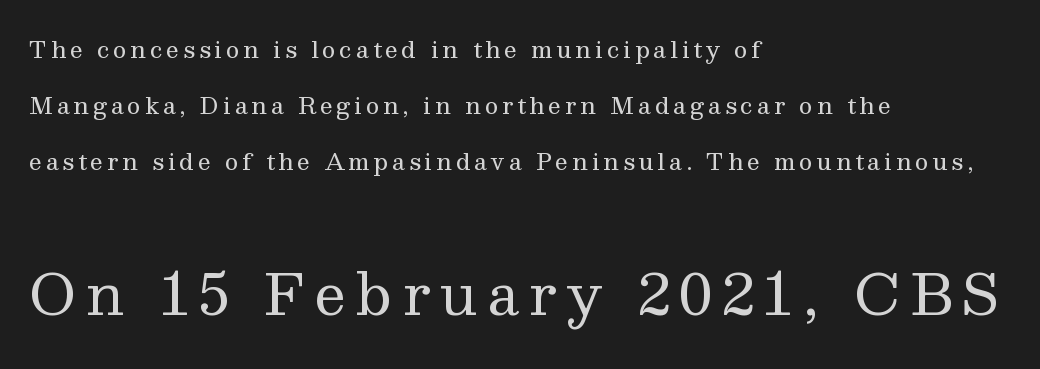
{"serif": "yes", "italic": "no", "bold": "no", "weight": "regular", "width": "normal", "stroke_contrast": "medium", "x_height": "medium", "monospaced": "no", "underline": "no", "align": "left", "line_spacing": "loose", "line_spacing_ratio": 2.44, "larger_block": "second", "size_ratio": 2.48, "glyph_px": 57}
